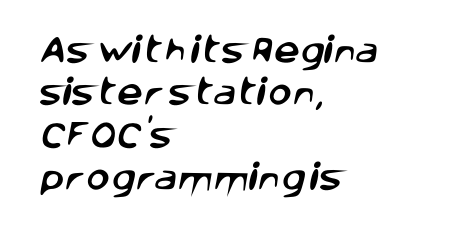
{"serif": "no", "width": "normal", "stroke_contrast": "low", "x_height": "large", "monospaced": "no", "underline": "no", "align": "left", "line_spacing": "normal", "line_spacing_ratio": 1.46, "letter_spacing": "normal", "letter_spacing_em": 0.0, "glyph_px": 29}
